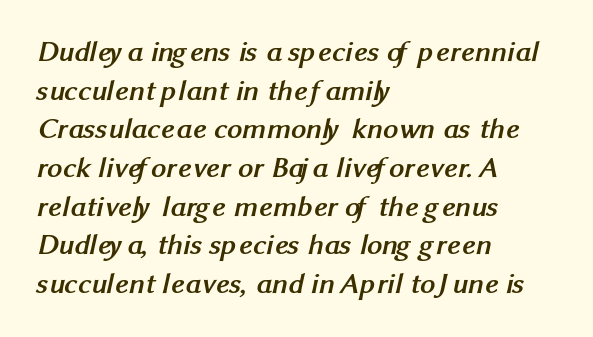
Q: Is the text bold? A: Yes.
Q: Is the typeface a serif or a sans-serif typeface? A: Sans-serif.
Q: Is the text underlined? A: No.
Q: How is the paragraph aligned? A: Left-aligned.
Q: Is the spacing between letters normal or unusually wide? A: Normal.
Q: Is the spacing between lines tight, normal or loose? A: Normal.
Q: Width (condensed, normal, or wide)? A: Normal.
Q: Stroke contrast? A: Medium.
Q: x-height? A: Medium.
Q: Monospaced? A: No.
